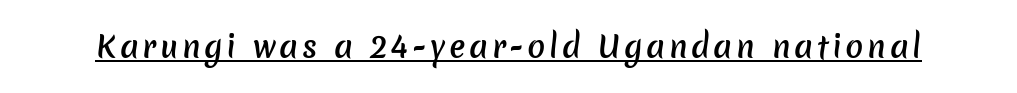
These words are printed semibold, heavier than regular yet not bold. You could not count columns in this text — the font is proportionally spaced. Beneath each row of characters lies a ruled line. Check where the strokes stop: nothing finishes them off — pure sans.
